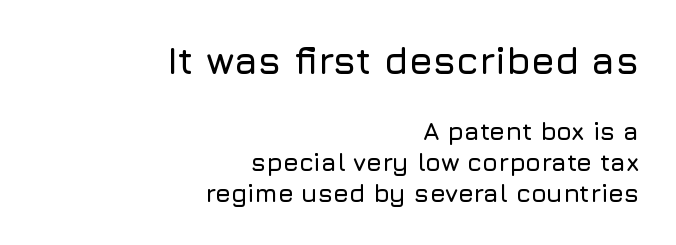
All the whitespace from short lines collects on the left. It's the straight-up-and-down kind of type. The rendering keeps characters at their native spacing. In terms of letterform style, serifs are entirely absent. The gap between lines stays unmarked. The composition opens big and finishes small.
